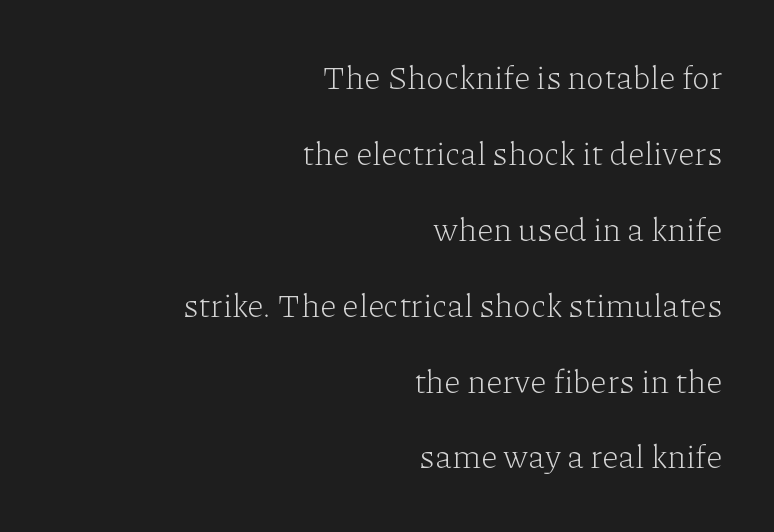
The image shows 33 px light serif type, upright; set right-aligned, loose line spacing (2.3x), normal letter spacing, not underlined; low stroke contrast and a medium x-height.
